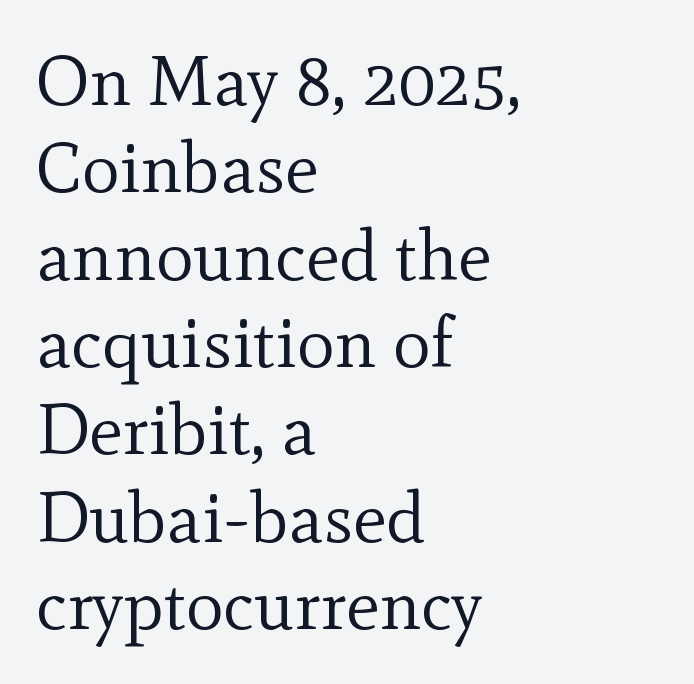
{"serif": "yes", "italic": "no", "bold": "no", "weight": "regular", "width": "normal", "x_height": "small", "monospaced": "no", "underline": "no", "align": "left", "line_spacing_ratio": 1.23, "letter_spacing": "normal", "letter_spacing_em": 0.0, "glyph_px": 71}
